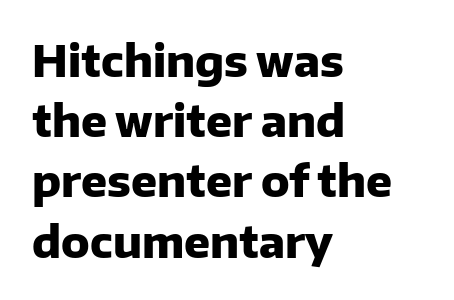
Posture: straight, roman, zero tilt. Each glyph is drawn with heavy, bold strokes. Default kerning and tracking; the words read as compact shapes. Successive baselines arrive at the customary interval. Unmarked baselines from the first word to the last.
